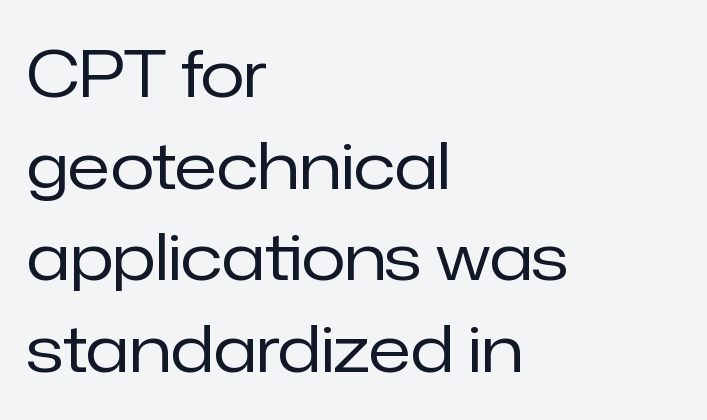
Q: Is the text bold? A: No.
Q: Is the text italic (slanted)? A: No, it is upright.
Q: Is the typeface a serif or a sans-serif typeface? A: Sans-serif.
Q: Is the text underlined? A: No.
Q: How is the paragraph aligned? A: Left-aligned.
Q: Is the spacing between letters normal or unusually wide? A: Normal.
Q: Is the spacing between lines tight, normal or loose? A: Normal.
Q: Width (condensed, normal, or wide)? A: Normal.
Q: Stroke contrast? A: Low.
Q: x-height? A: Medium.
Q: Monospaced? A: No.
